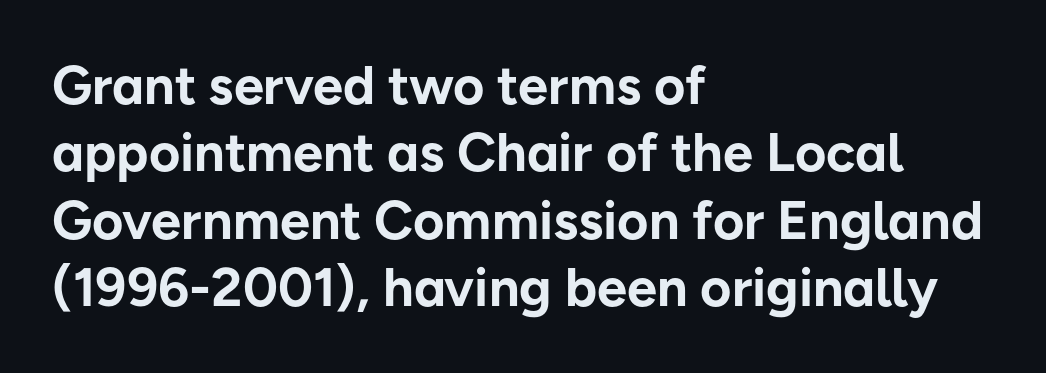
The characters look thick and weighty, a clear bold. This rendering features lettering with no underline. Examine the stroke ends and you'll find no serifs. Notice how descenders clear the ascenders below comfortably — that's standard leading. Here the glyphs are tracked normally, forming tight word shapes. Characters remain perfectly vertical along every line.
